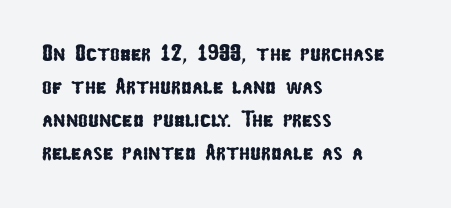
The image shows 23 px text type; set left-aligned, normal line spacing (1.44x), normal letter spacing, not underlined.
